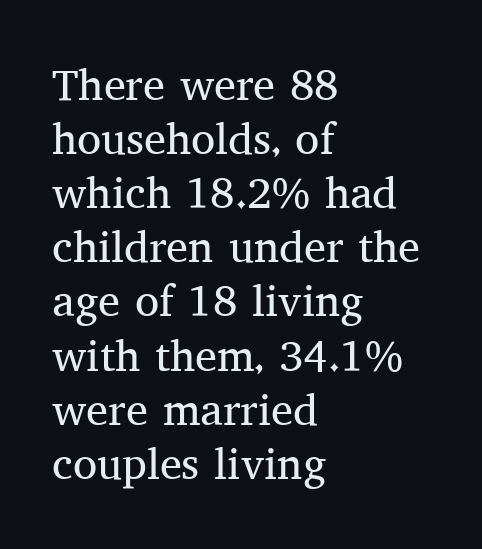
The paragraph has a hard left edge and a soft right edge. A typesetter would mark this as roman, not italic. Proportional: the letters do not fall into vertical columns. This sample uses plain, unmodified letter spacing. No letter is thick-stroked: the sample isn't bold.
